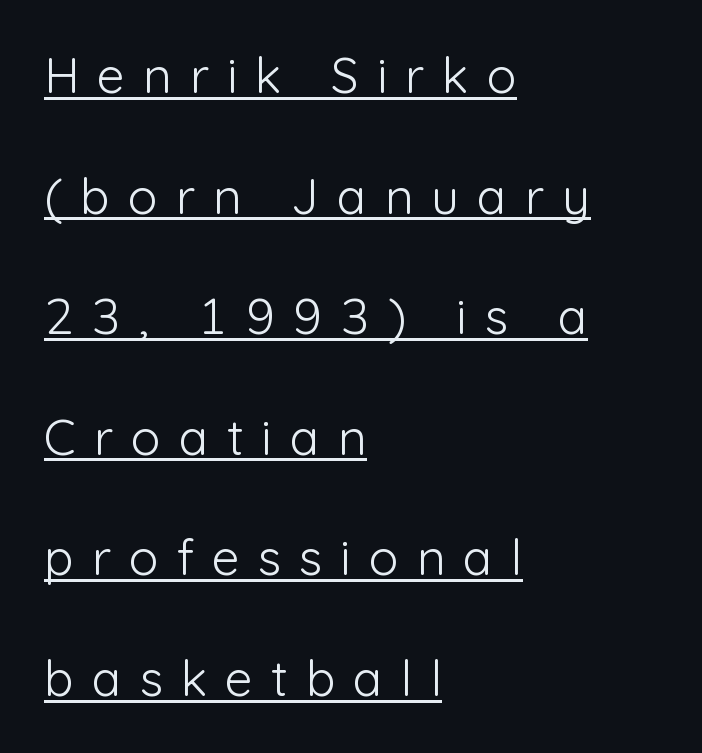
{"serif": "no", "italic": "no", "bold": "no", "weight": "light", "width": "normal", "stroke_contrast": "low", "x_height": "medium", "monospaced": "no", "underline": "yes", "align": "left", "line_spacing": "loose", "line_spacing_ratio": 2.46, "letter_spacing": "wide", "letter_spacing_em": 0.37, "glyph_px": 49}
